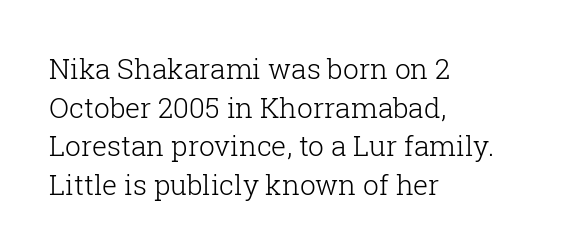
Where is the straight margin? On the left. Here the designer chose a conventional face with non-uniform glyph widths. The gap between lines stays unmarked. A normal amount of white space separates one row of letters from the next. The weight would be labelled regular, book, light, or lighter still. Nope, not italic — everything's standing straight.
